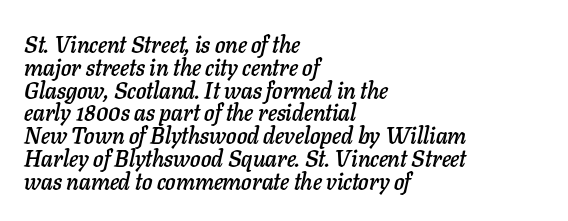
Reading down the block, your eye returns to a fixed left position each line. This is oblique type, the kind used for emphasis or titles. Descenders hang freely into open space. Honestly, the rows look squashed on top of each other. Between one letter and the next there's only the usual sliver of space.
